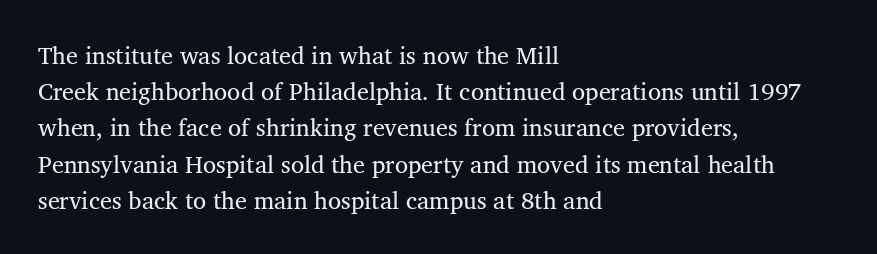
{"italic": "no", "bold": "no", "underline": "no", "align": "left", "line_spacing": "normal", "line_spacing_ratio": 1.51, "letter_spacing": "normal", "letter_spacing_em": 0.0, "glyph_px": 24}
